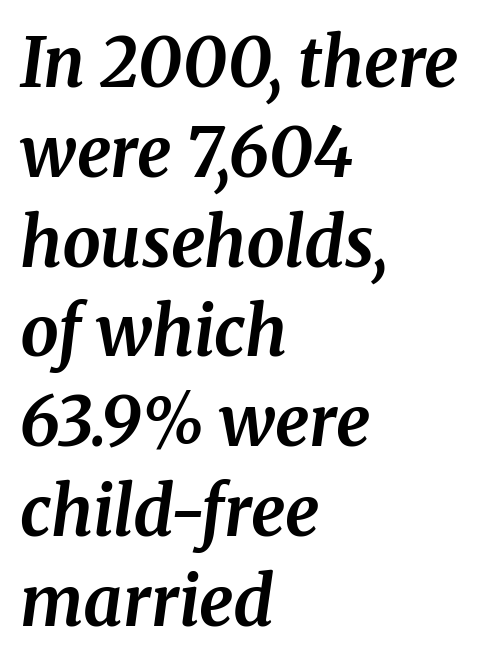
The image shows 68 px bold serif type, italic (leaning right); set left-aligned, normal line spacing (1.32x), normal letter spacing, not underlined; medium stroke contrast and a medium x-height.
